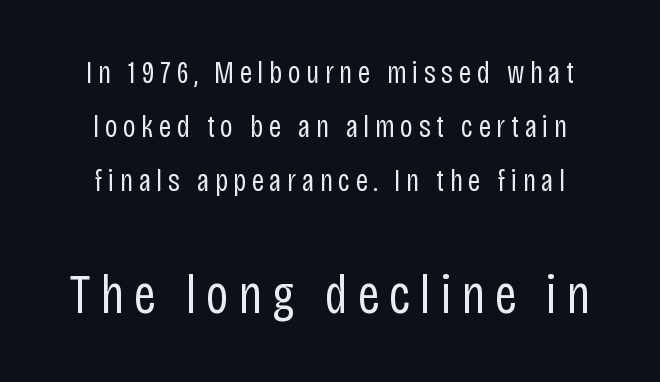
The image shows 55 px regular-weight, condensed sans-serif type, upright; set line spacing 1.75x, not underlined; the second (bottom) block is 1.77x larger; low stroke contrast and a large x-height.
